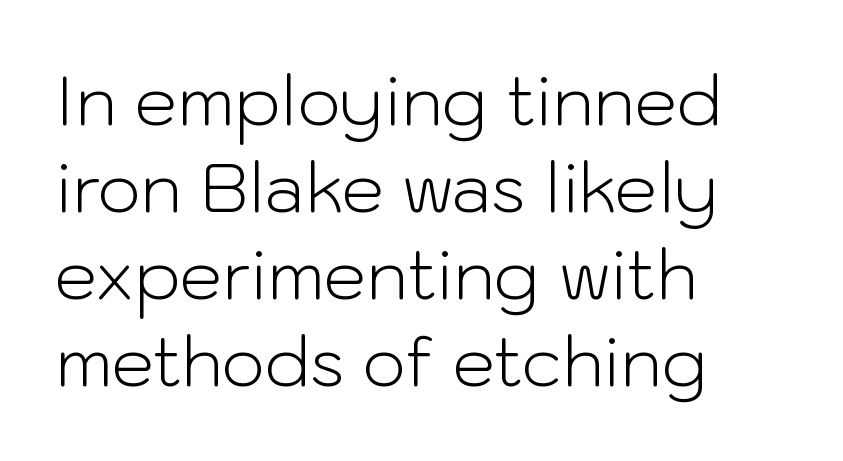
The image shows 68 px light sans-serif type, upright; set left-aligned, normal line spacing (1.28x), normal letter spacing, not underlined; low stroke contrast and a medium x-height.
